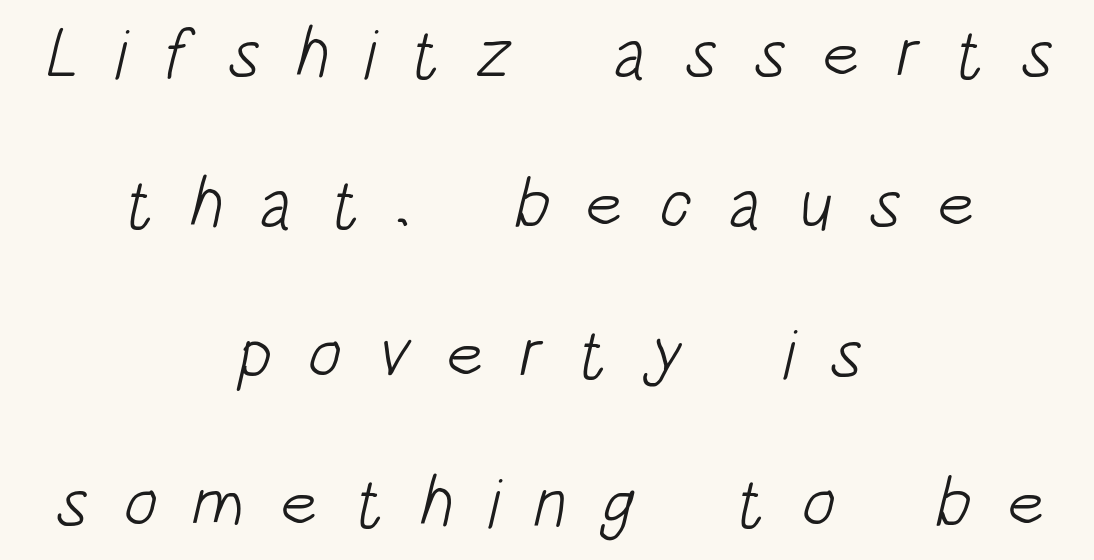
The image shows 70 px light, condensed sans-serif type; set centered, loose line spacing (2.14x), unusually wide letter spacing (+0.5 em), not underlined; low stroke contrast and a large x-height.
